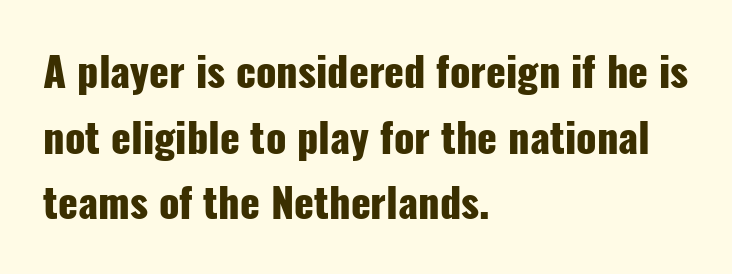
Q: Is the text bold? A: Yes.
Q: Is the text italic (slanted)? A: No, it is upright.
Q: Is the typeface a serif or a sans-serif typeface? A: Sans-serif.
Q: Is the text underlined? A: No.
Q: How is the paragraph aligned? A: Left-aligned.
Q: Is the spacing between letters normal or unusually wide? A: Normal.
Q: Is the spacing between lines tight, normal or loose? A: Normal.
Q: Width (condensed, normal, or wide)? A: Condensed.
Q: Stroke contrast? A: Low.
Q: x-height? A: Medium.
Q: Monospaced? A: No.
